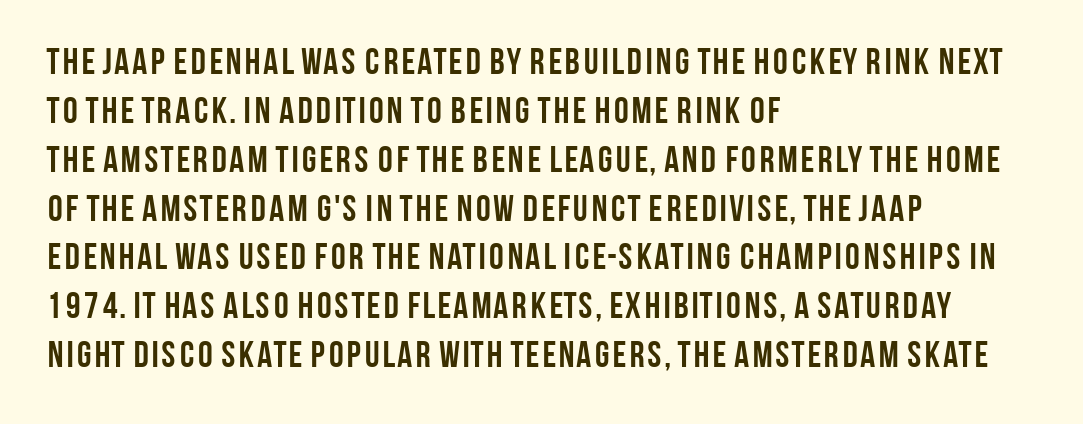
Q: Is the text bold? A: Yes.
Q: Is the text italic (slanted)? A: No, it is upright.
Q: Is the typeface a serif or a sans-serif typeface? A: Sans-serif.
Q: Is the text underlined? A: No.
Q: How is the paragraph aligned? A: Left-aligned.
Q: Is the spacing between letters normal or unusually wide? A: Normal.
Q: Is the spacing between lines tight, normal or loose? A: Normal.
Q: Width (condensed, normal, or wide)? A: Condensed.
Q: Stroke contrast? A: Low.
Q: x-height? A: Large.
Q: Monospaced? A: No.
